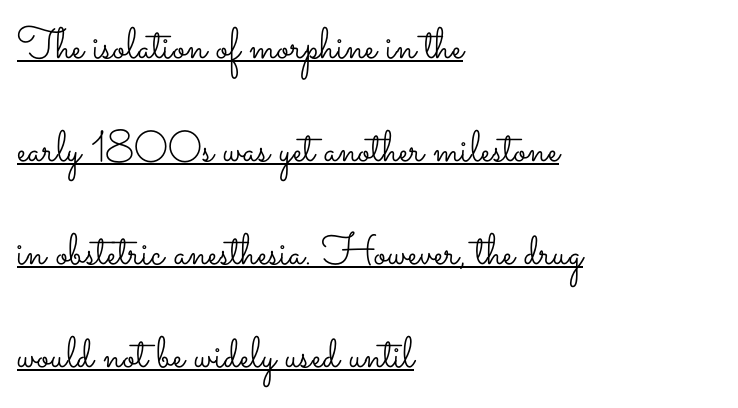
The image shows 44 px light, wide type; set left-aligned, loose line spacing (2.34x), normal letter spacing, underlined; low stroke contrast and a small x-height.
